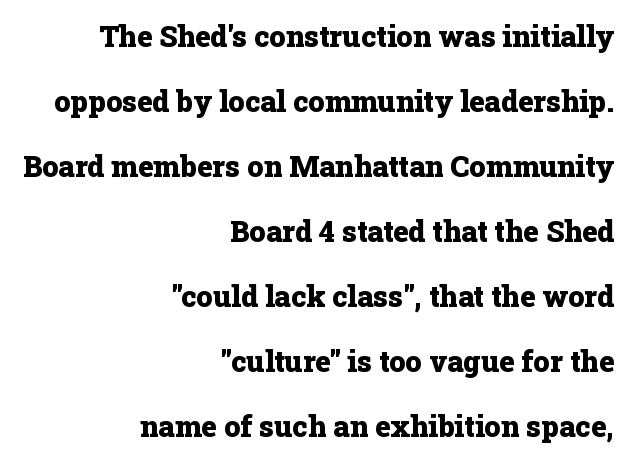
The image shows 29 px heavy serif type, upright; set right-aligned, loose line spacing (2.24x), normal letter spacing, not underlined; low stroke contrast and a medium x-height.
